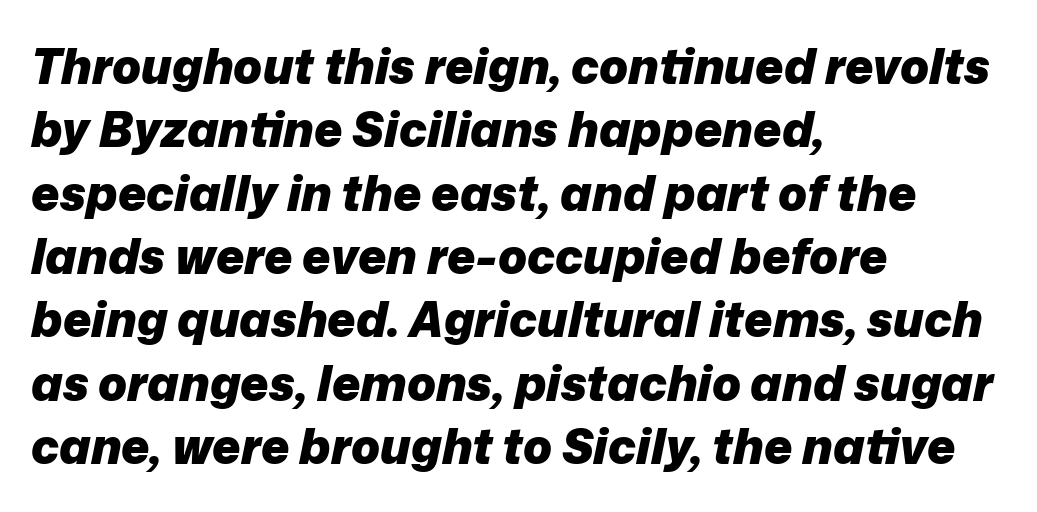
Italic: yes, the glyphs are oblique. These lines are set flush left with a ragged right edge. The gap between lines stays unmarked. These lines keep a tight, regular rhythm from letter to letter. The vertical gap from one line to the next is medium. The sample has been set heavy, in full bold.
